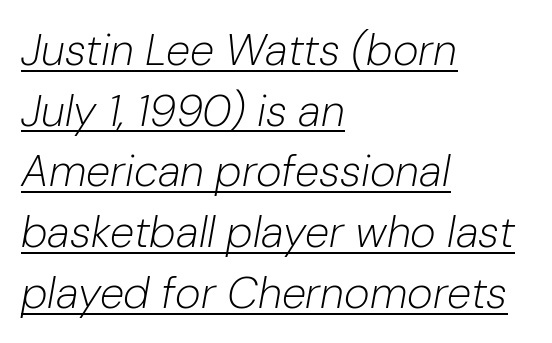
{"italic": "yes", "lean": "right", "slant_degrees": 10, "bold": "no", "weight": "light", "width": "normal", "stroke_contrast": "low", "x_height": "medium", "monospaced": "no", "underline": "yes", "align": "left", "line_spacing": "normal", "line_spacing_ratio": 1.38, "letter_spacing": "normal", "letter_spacing_em": 0.0, "glyph_px": 44}
